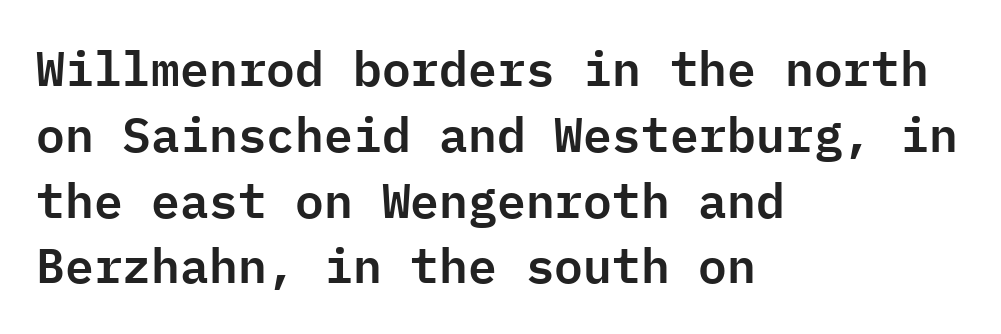
Is this a fixed-width face? Yes — each glyph sits in an identical cell. The rendering keeps characters at their native spacing. Successive baselines arrive at the customary interval. Horizontal alignment here is leftward, the default for most running prose. Font category for this specimen: sans-serif. This is the regular roman posture of the typeface.
